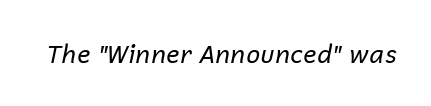
A quiet, ordinary-to-light weight characterises the typeface. A typesetter would call this zero additional tracking. The typography opts for an oblique posture over an upright one. Beneath every word, the page is bare.
